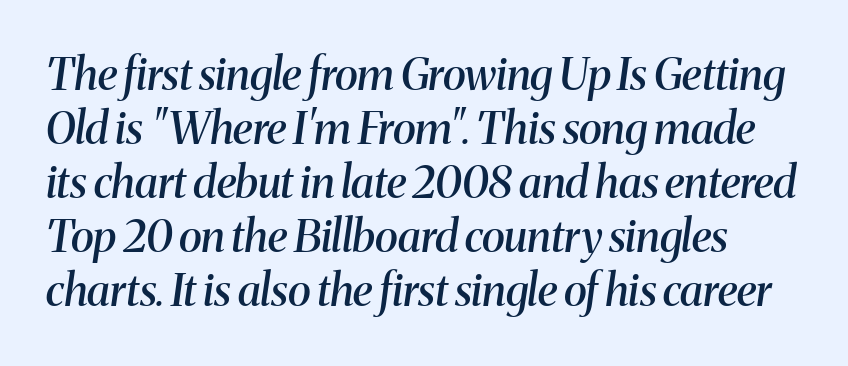
{"serif": "yes", "italic": "yes", "lean": "right", "slant_degrees": 8, "bold": "semi", "weight": "semibold", "width": "normal", "stroke_contrast": "medium", "x_height": "medium", "monospaced": "no", "underline": "no", "line_spacing_ratio": 1.23, "letter_spacing": "normal", "letter_spacing_em": 0.0, "glyph_px": 44}
